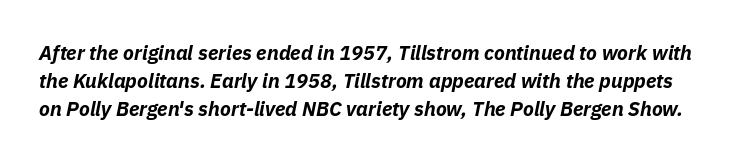
Q: Is the text bold? A: Yes.
Q: Is the text italic (slanted)? A: Yes, it leans right by about 11 degrees.
Q: Is the text underlined? A: No.
Q: Is the spacing between letters normal or unusually wide? A: Normal.
Q: Is the spacing between lines tight, normal or loose? A: Normal.
